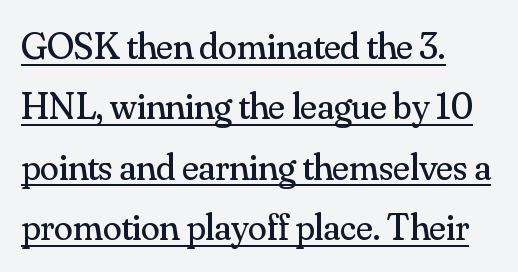
Q: Is the text bold? A: No.
Q: Is the text italic (slanted)? A: No, it is upright.
Q: Is the typeface a serif or a sans-serif typeface? A: Serif.
Q: Is the text underlined? A: Yes.
Q: How is the paragraph aligned? A: Left-aligned.
Q: Is the spacing between letters normal or unusually wide? A: Normal.
Q: Is the spacing between lines tight, normal or loose? A: Normal.
Q: Width (condensed, normal, or wide)? A: Normal.
Q: Stroke contrast? A: Medium.
Q: x-height? A: Small.
Q: Monospaced? A: No.
